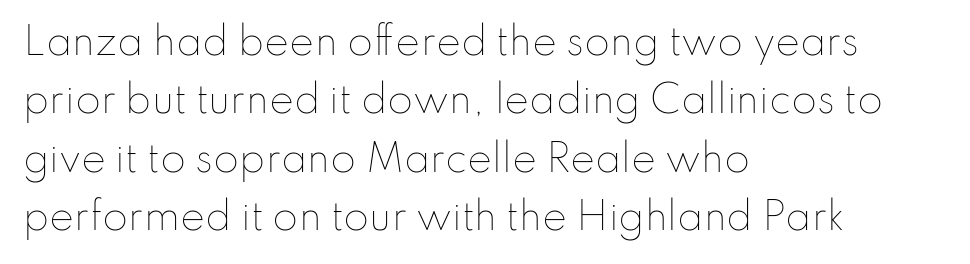
The image shows 37 px thin type, upright; set left-aligned, normal line spacing (1.58x), normal letter spacing, not underlined; low stroke contrast and a small x-height.
